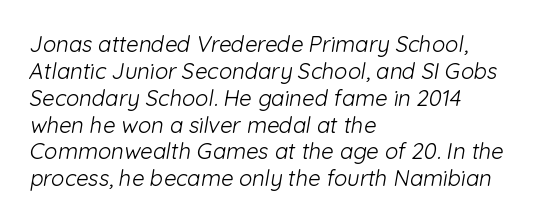
The image shows 22 px text type; set left-aligned, line spacing 1.22x, normal letter spacing, not underlined.
